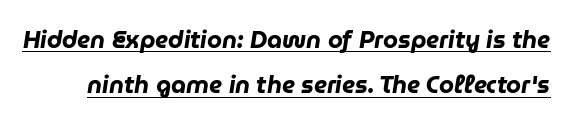
The typography opts for an oblique posture over an upright one. A baseline rule has been typeset under these characters. The horizontal fit of the characters is conventional and even. Thick stems and heavy bowls — unmistakably bold.
